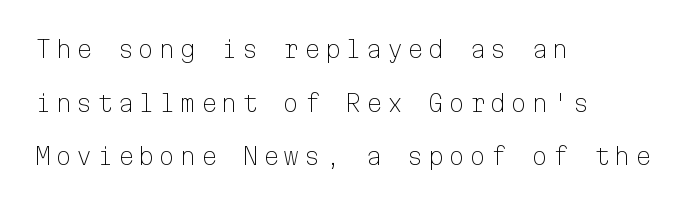
{"italic": "no", "bold": "no", "underline": "no", "align": "left", "line_spacing": "loose", "line_spacing_ratio": 2.33, "letter_spacing": "wide", "letter_spacing_em": 0.2, "glyph_px": 23}
